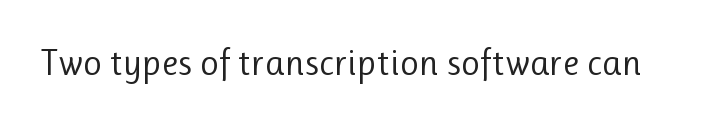
Weight: not bold — regular or lighter. Here the designer chose a conventional face with non-uniform glyph widths. The passage shown is typeset with a sans-serif family. The glyphs are unaccompanied by any horizontal stroke below them. The typography opts for an upright posture over an oblique one. Honestly, the letter spacing is just normal — you wouldn't notice it.
